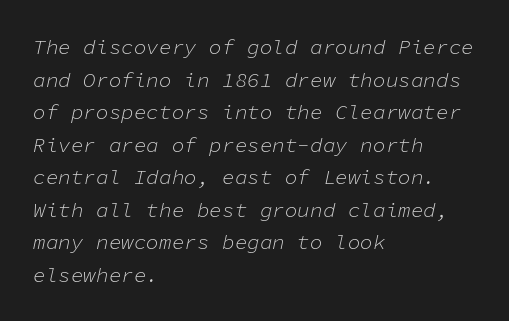
The image shows 21 px text type, italic (leaning right); set left-aligned, normal line spacing (1.55x), normal letter spacing, not underlined.
